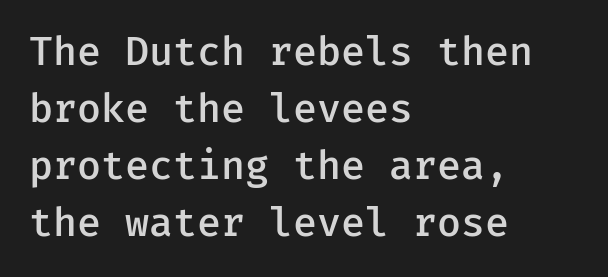
Q: Is the text bold? A: Semi-bold.
Q: Is the text italic (slanted)? A: No, it is upright.
Q: Is the typeface a serif or a sans-serif typeface? A: Sans-serif.
Q: Is the text underlined? A: No.
Q: How is the paragraph aligned? A: Left-aligned.
Q: Is the spacing between letters normal or unusually wide? A: Normal.
Q: Is the spacing between lines tight, normal or loose? A: Normal.
Q: Width (condensed, normal, or wide)? A: Normal.
Q: Stroke contrast? A: Low.
Q: x-height? A: Medium.
